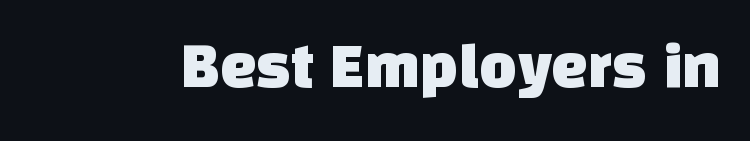
Check where the strokes stop: nothing finishes them off — pure sans. Tracking value appears to be zero — textbook default spacing. The face used here is proportionally spaced, like ordinary book or web type. Nobody drew a line under any word here.
